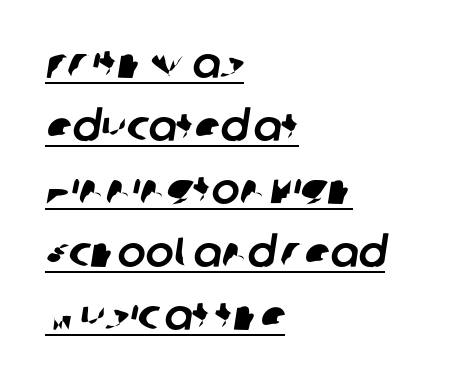
Q: Is the typeface a serif or a sans-serif typeface? A: Sans-serif.
Q: Is the text underlined? A: Yes.
Q: How is the paragraph aligned? A: Left-aligned.
Q: Is the spacing between letters normal or unusually wide? A: Normal.
Q: Is the spacing between lines tight, normal or loose? A: Normal.
Q: Width (condensed, normal, or wide)? A: Normal.
Q: Stroke contrast? A: Low.
Q: x-height? A: Large.
Q: Monospaced? A: No.
